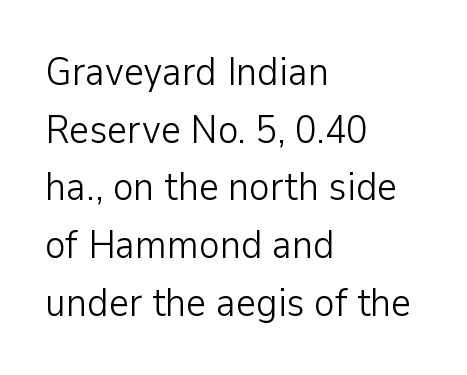
{"serif": "no", "italic": "no", "bold": "no", "weight": "light", "width": "normal", "stroke_contrast": "low", "x_height": "medium", "monospaced": "no", "underline": "no", "align": "left", "line_spacing": "normal", "line_spacing_ratio": 1.48, "letter_spacing": "normal", "letter_spacing_em": 0.0, "glyph_px": 39}
